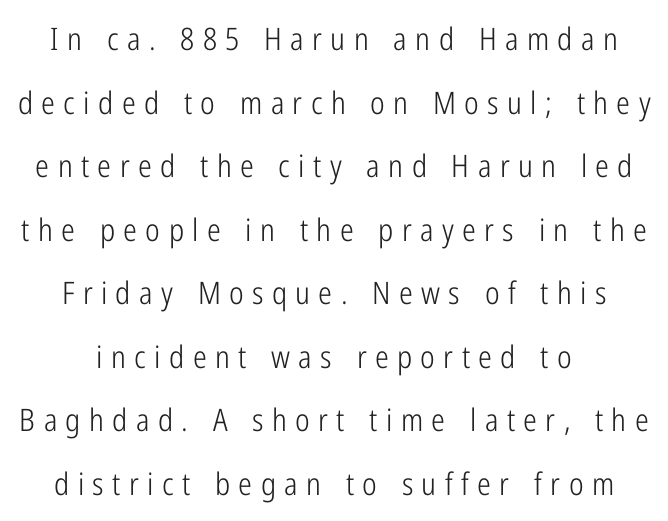
Baseline-to-baseline distance is far greater than the letter height. Heft: none added — not bold. The letters advance in unequal steps, a hallmark of proportional type. Does the type have serifs? No, each stem ends abruptly. Quick note: underline off.
